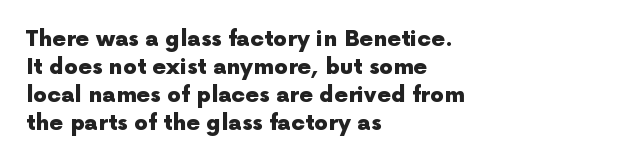
{"italic": "no", "bold": "yes", "underline": "no", "align": "left", "line_spacing": "normal", "line_spacing_ratio": 1.27, "letter_spacing": "normal", "letter_spacing_em": 0.0, "glyph_px": 22}
